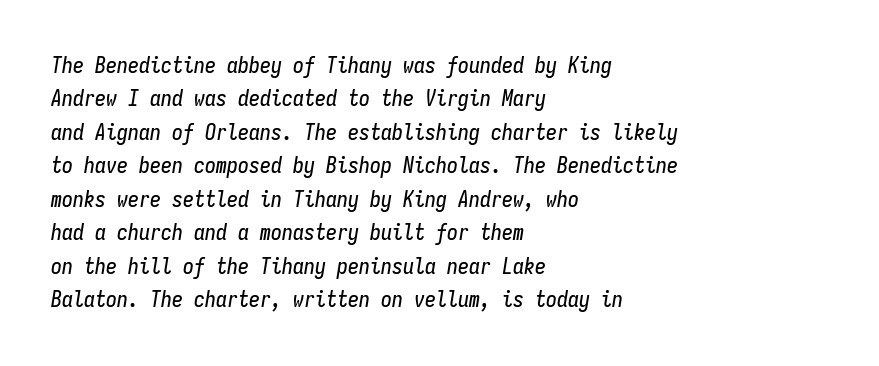
{"italic": "yes", "lean": "right", "slant_degrees": 9, "underline": "no", "align": "left", "line_spacing": "normal", "line_spacing_ratio": 1.52, "letter_spacing": "normal", "letter_spacing_em": 0.0, "glyph_px": 22}
